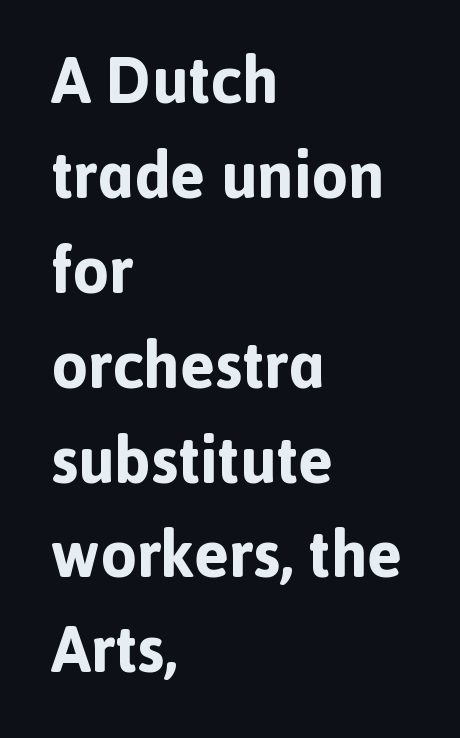
Q: Is the text bold? A: Yes.
Q: Is the text italic (slanted)? A: No, it is upright.
Q: Is the typeface a serif or a sans-serif typeface? A: Sans-serif.
Q: Is the text underlined? A: No.
Q: How is the paragraph aligned? A: Left-aligned.
Q: Is the spacing between letters normal or unusually wide? A: Normal.
Q: Is the spacing between lines tight, normal or loose? A: Normal.
Q: Width (condensed, normal, or wide)? A: Normal.
Q: x-height? A: Medium.
Q: Monospaced? A: No.
